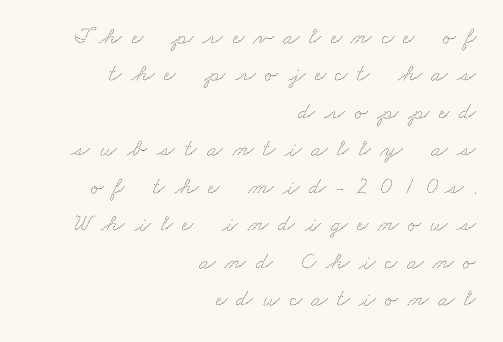
{"underline": "no", "align": "right", "line_spacing": "normal", "line_spacing_ratio": 1.56, "letter_spacing": "wide", "letter_spacing_em": 0.4, "glyph_px": 24}
